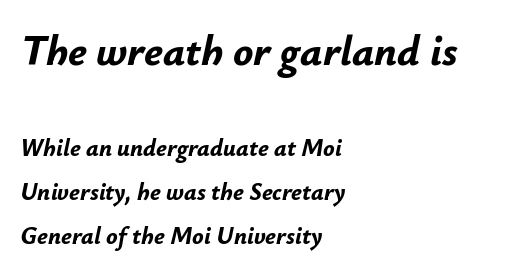
The image shows 42 px bold type, italic (leaning right); set left-aligned, line spacing 1.83x, normal letter spacing, not underlined; the first (top) block is 1.75x larger; low stroke contrast and a small x-height.
